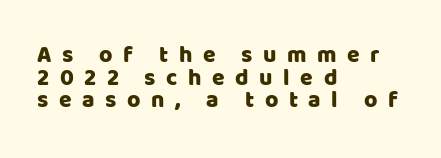
{"italic": "no", "underline": "no", "align": "left", "line_spacing": "tight", "line_spacing_ratio": 0.98, "letter_spacing": "wide", "letter_spacing_em": 0.46, "glyph_px": 23}
